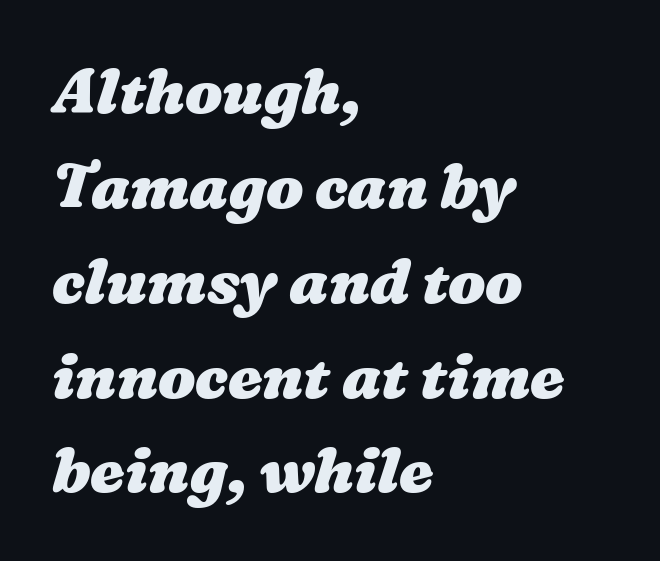
Compared with typical paragraphs, the rows here are spaced about the same. The area under the type is left untouched. Default kerning and tracking; the words read as compact shapes. These lines are rendered in a variable-pitch font.
